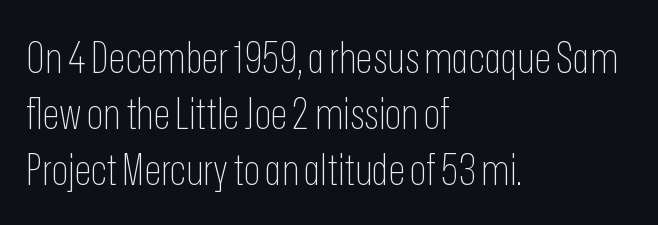
The letterforms sit at book weight or below. A typesetter would call this proportional, since set widths differ per character. Look at the tracking — it's just the regular setting, nothing added. Examine the stroke ends and you'll find no serifs.
